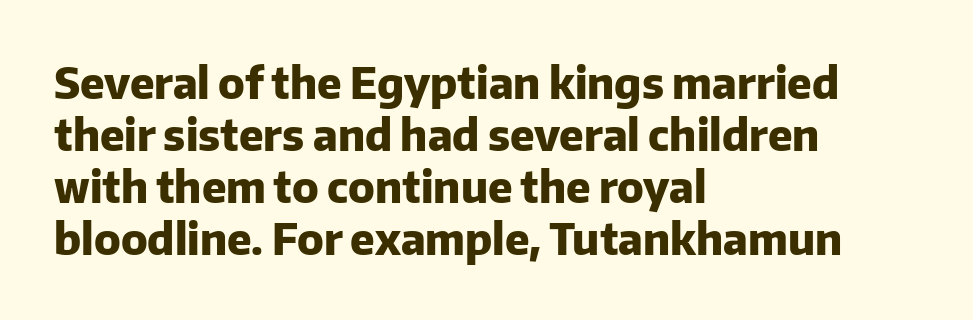
{"serif": "no", "italic": "no", "bold": "yes", "weight": "heavy", "width": "normal", "stroke_contrast": "low", "x_height": "medium", "monospaced": "no", "underline": "no", "align": "left", "line_spacing_ratio": 1.21, "letter_spacing": "normal", "letter_spacing_em": 0.0, "glyph_px": 43}
